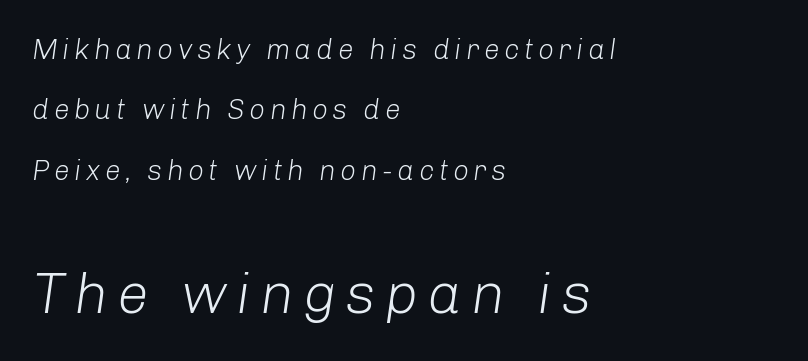
The typesetter chose a ragged-right arrangement here. Note the varied advance widths — an 'i' is clearly narrower than an 'm'. In terms of leading, this rendering errs on the spacious side. Is the lower block the larger one? Yes — the lower block carries the bigger type. Counters stay open thanks to moderate or lighter strokes. The space beneath each line is pristine and unruled.
